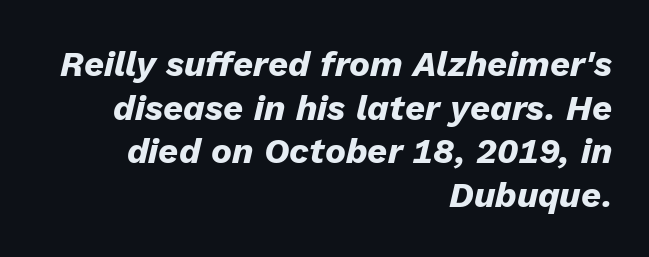
Q: Is the text bold? A: Yes.
Q: Is the text italic (slanted)? A: Yes, it leans right by about 13 degrees.
Q: Is the text underlined? A: No.
Q: How is the paragraph aligned? A: Right-aligned.
Q: Is the spacing between letters normal or unusually wide? A: Normal.
Q: Is the spacing between lines tight, normal or loose? A: Normal.
Q: Width (condensed, normal, or wide)? A: Normal.
Q: Stroke contrast? A: Low.
Q: x-height? A: Medium.
Q: Monospaced? A: No.
